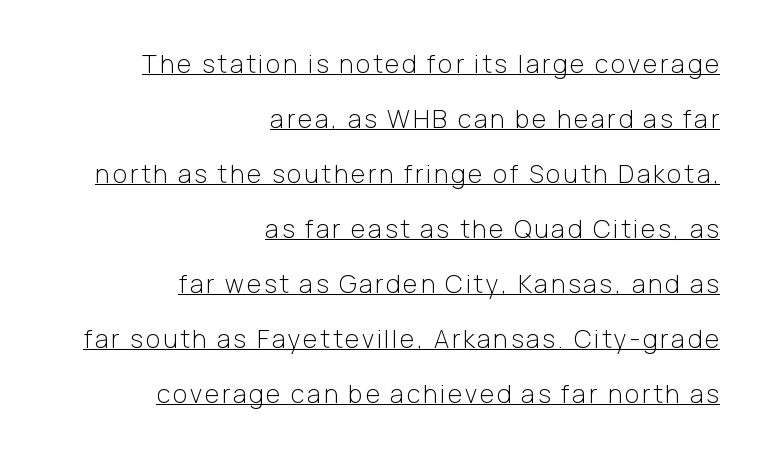
The image shows 25 px text type, upright; set right-aligned, loose line spacing (2.2x), underlined.
